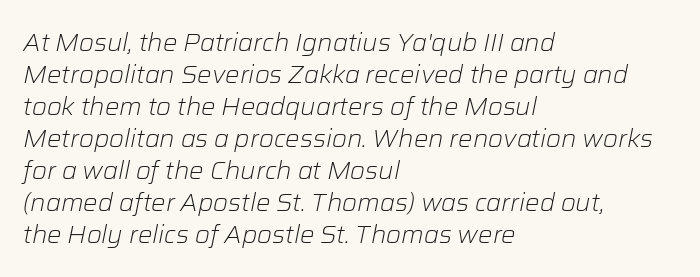
Q: Is the text bold? A: No.
Q: Is the text italic (slanted)? A: Yes, it leans right by about 12 degrees.
Q: Is the text underlined? A: No.
Q: How is the paragraph aligned? A: Left-aligned.
Q: Is the spacing between letters normal or unusually wide? A: Normal.
Q: Is the spacing between lines tight, normal or loose? A: Normal.
